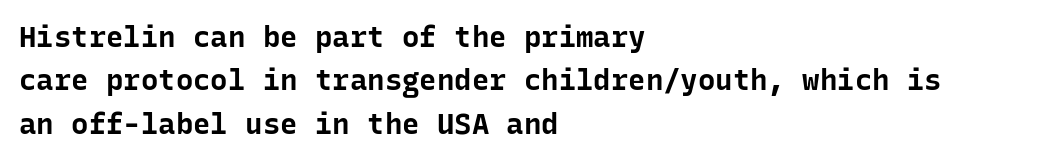
Leftover space on each line is placed entirely after the last word. You can tell from the bare stems that sans-serif type was used. How heavy is the stroke? Heavy — this is a bold. The strip under each line holds only bare page. This sample uses plain, unmodified letter spacing.
